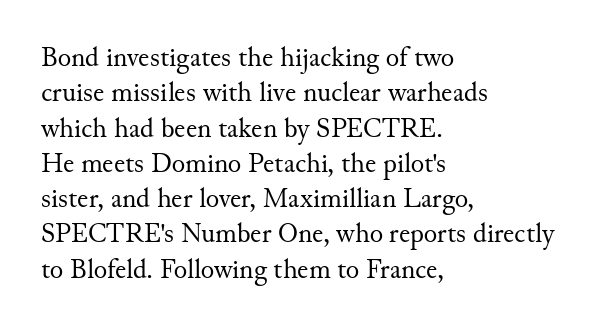
The image shows 28 px regular-weight serif type, upright; set left-aligned, normal line spacing (1.26x), normal letter spacing, not underlined; medium stroke contrast and a small x-height.
